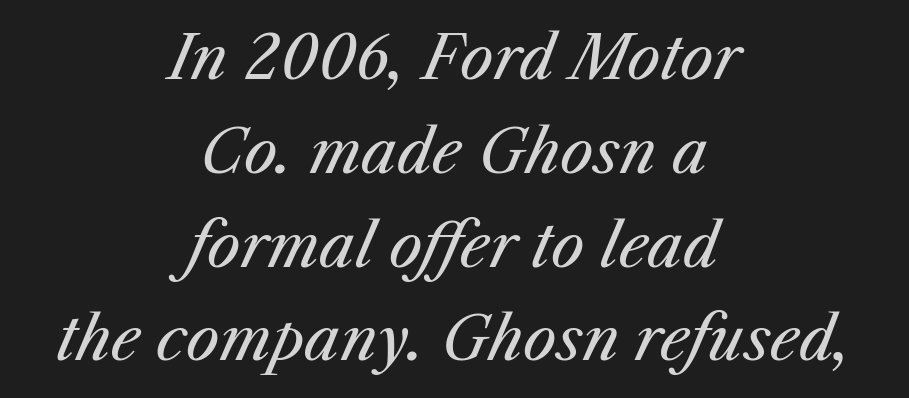
Q: Is the text bold? A: No.
Q: Is the text italic (slanted)? A: Yes, it leans right by about 25 degrees.
Q: Is the text underlined? A: No.
Q: How is the paragraph aligned? A: Centered.
Q: Is the spacing between letters normal or unusually wide? A: Normal.
Q: Is the spacing between lines tight, normal or loose? A: Normal.
Q: Width (condensed, normal, or wide)? A: Normal.
Q: Stroke contrast? A: Medium.
Q: x-height? A: Medium.
Q: Monospaced? A: No.
